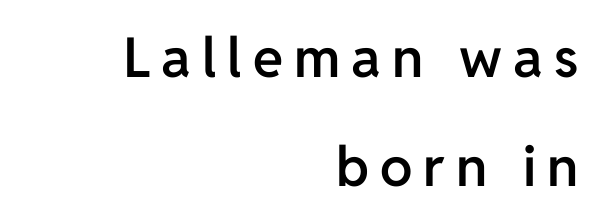
The image shows 55 px semibold sans-serif type, upright; set right-aligned, loose line spacing (1.99x), unusually wide letter spacing (+0.2 em), not underlined; low stroke contrast and a medium x-height.
